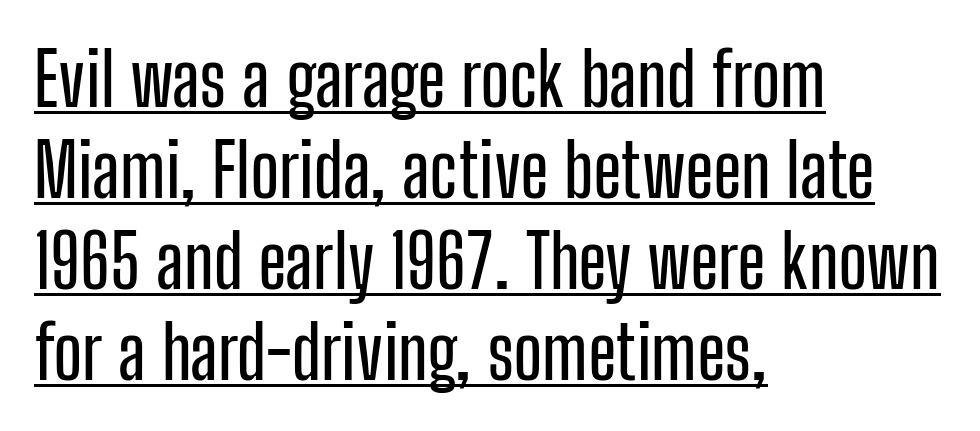
Q: Is the text italic (slanted)? A: No, it is upright.
Q: Is the typeface a serif or a sans-serif typeface? A: Sans-serif.
Q: Is the text underlined? A: Yes.
Q: How is the paragraph aligned? A: Left-aligned.
Q: Is the spacing between letters normal or unusually wide? A: Normal.
Q: Width (condensed, normal, or wide)? A: Condensed.
Q: Stroke contrast? A: Low.
Q: x-height? A: Medium.
Q: Monospaced? A: No.
